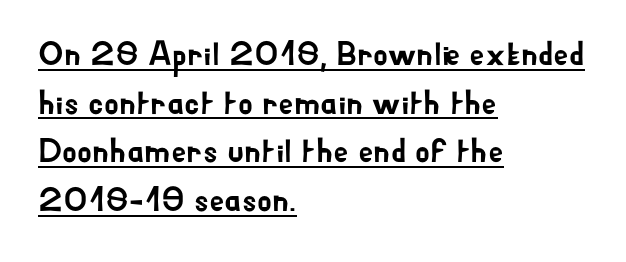
{"serif": "no", "italic": "no", "width": "normal", "stroke_contrast": "low", "x_height": "small", "monospaced": "no", "underline": "yes", "align": "left", "line_spacing": "normal", "line_spacing_ratio": 1.43, "letter_spacing": "normal", "letter_spacing_em": 0.0, "glyph_px": 34}
